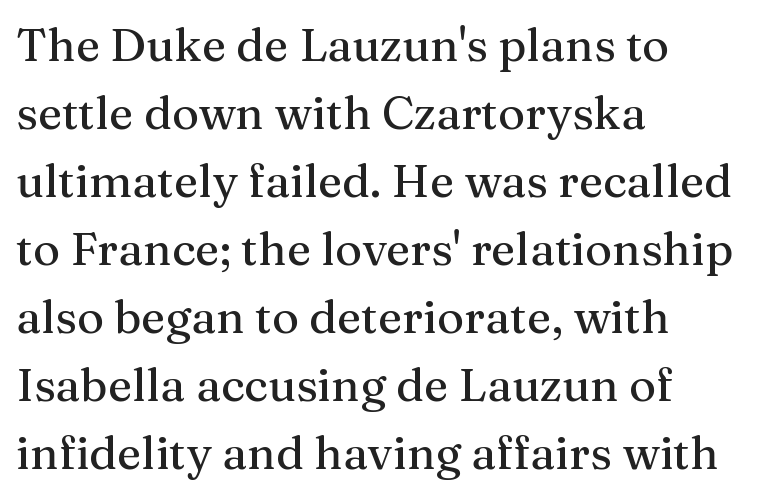
{"serif": "yes", "italic": "no", "width": "normal", "stroke_contrast": "medium", "x_height": "medium", "monospaced": "no", "underline": "no", "align": "left", "line_spacing": "normal", "line_spacing_ratio": 1.48, "letter_spacing": "normal", "letter_spacing_em": 0.0, "glyph_px": 46}
